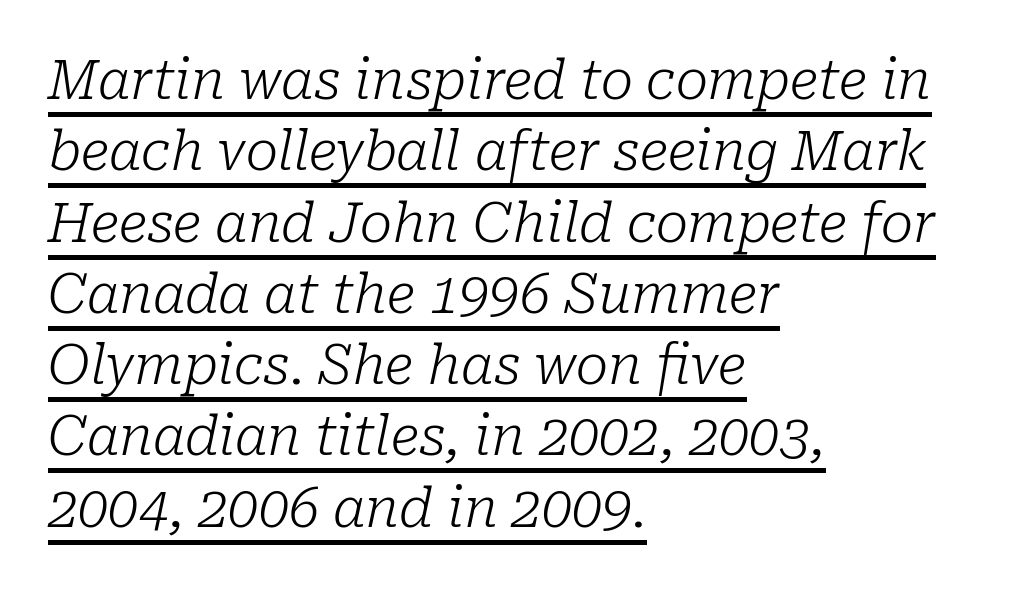
Here the designer chose a conventional face with non-uniform glyph widths. The passage shown leans; its letterforms are oblique. Bold? No — there's no thickening of the strokes. Is this a sans? No — the strokes have serifs. Underlined type. No extra tracking has been applied to these lines.
